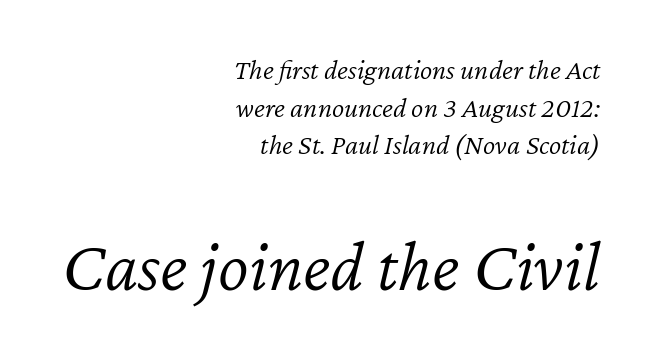
Q: Is the text bold? A: No.
Q: Is the text italic (slanted)? A: Yes, it leans right by about 12 degrees.
Q: Is the text underlined? A: No.
Q: How is the paragraph aligned? A: Right-aligned.
Q: Is the spacing between letters normal or unusually wide? A: Normal.
Q: Is the spacing between lines tight, normal or loose? A: Normal.
Q: Which block of text is set in a larger size, the first (top) or the second (bottom)? A: The second (bottom) one.
Q: Width (condensed, normal, or wide)? A: Normal.
Q: Stroke contrast? A: Low.
Q: x-height? A: Medium.
Q: Monospaced? A: No.
